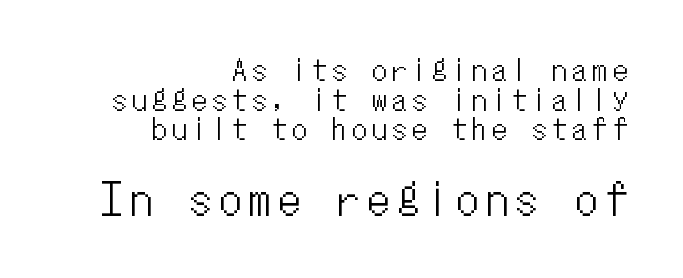
Visually, the bottom section dominates because its glyphs are scaled up. A typesetter would mark this as roman, not italic. No word sits above an underline. The passage shown is typed in a monospace face where columns stay perfectly aligned.
